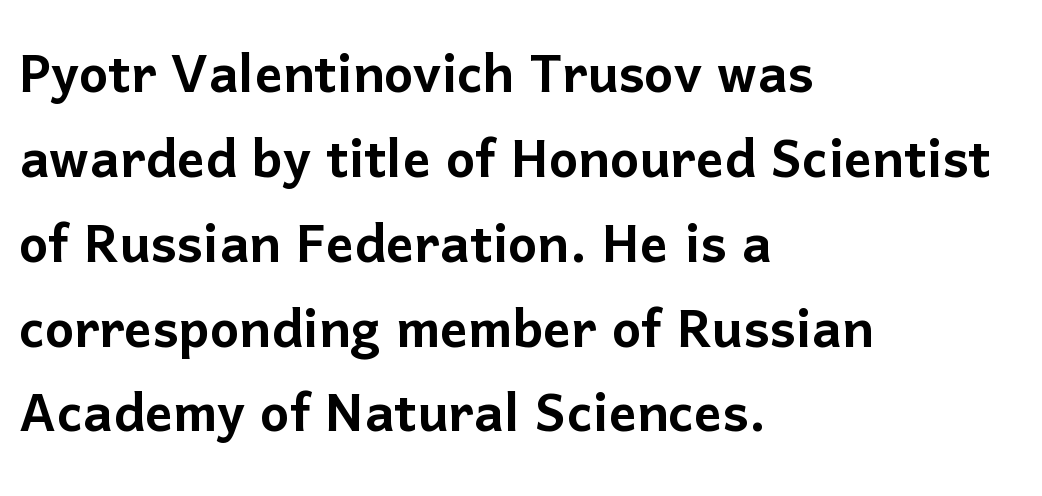
The image shows 69 px sans-serif type, upright; set left-aligned, line spacing 1.23x, normal letter spacing, not underlined; low stroke contrast and a medium x-height.
